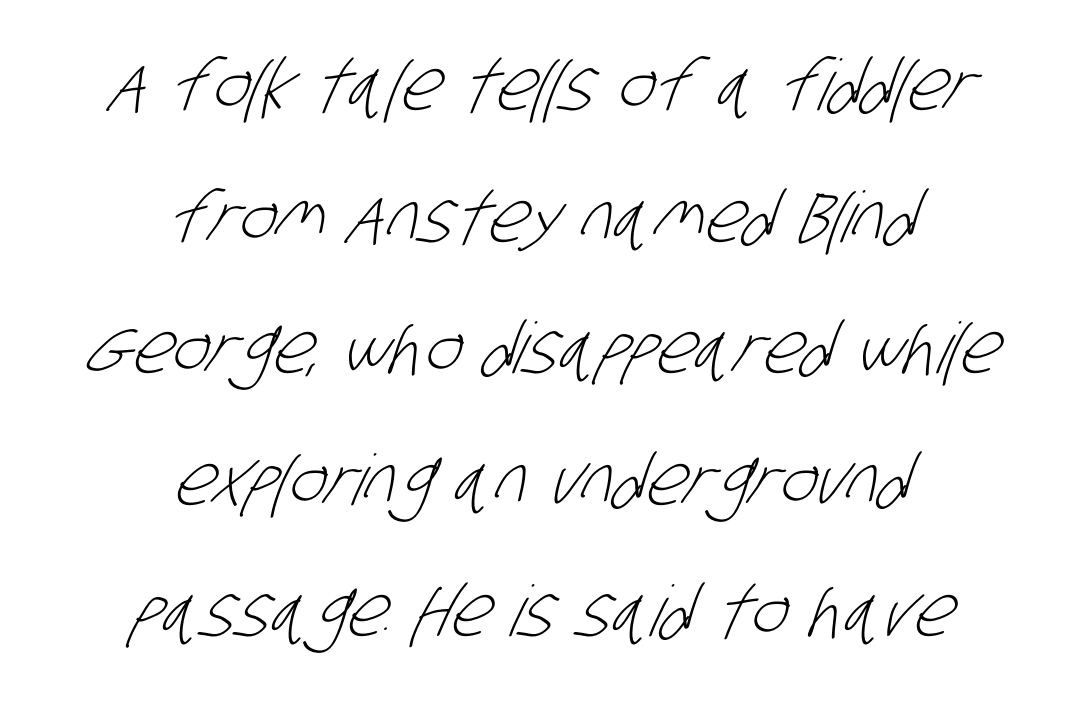
The image shows 70 px light, condensed sans-serif type; set centered, line spacing 1.88x, normal letter spacing, not underlined; low stroke contrast and a large x-height.
